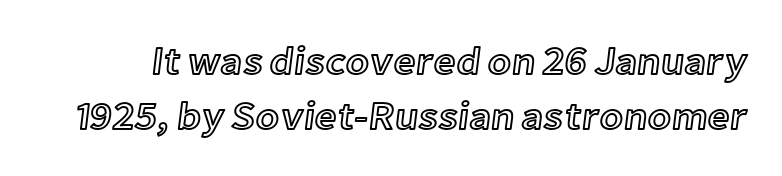
A typesetter would call this zero additional tracking. Letters rest on an invisible, unmarked baseline. The rows are spaced the way most documents space them. The passage shown is typed in a proportional face where columns would drift.
